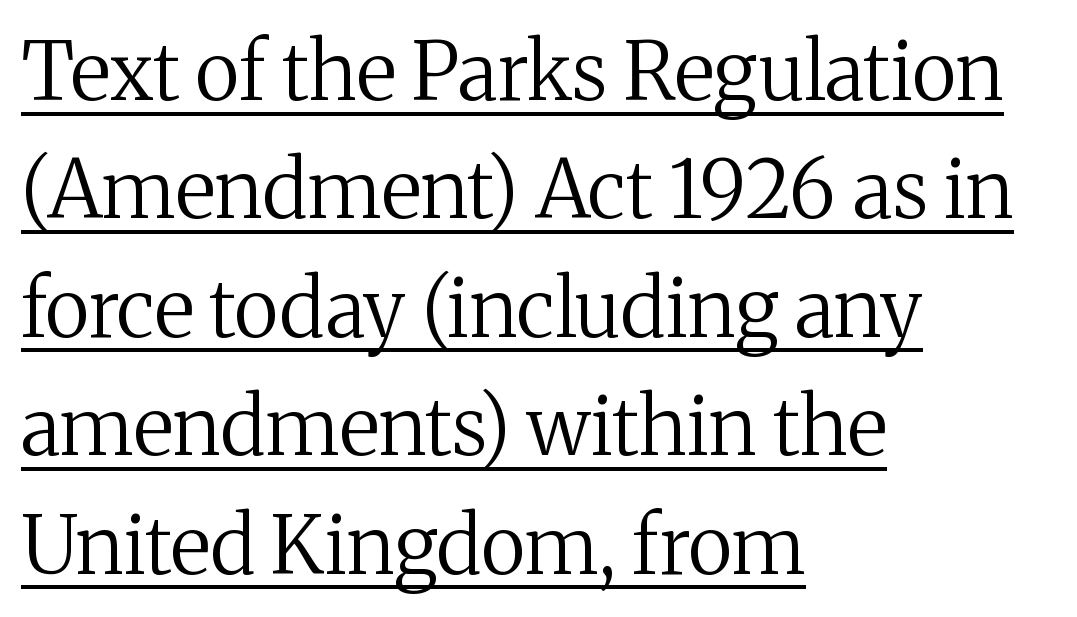
Characters remain perfectly vertical along every line. These glyphs show unthickened strokes, regular width or finer. This block has exactly the height ordinary leading produces. The passage shown has conventional tracking throughout. In CSS terms this would be text-align: left. Each letter's strokes conclude with small projecting serifs.
